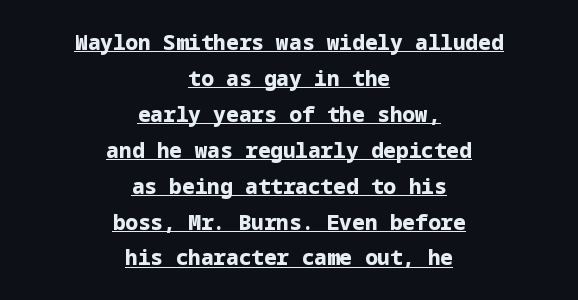
{"italic": "no", "bold": "yes", "underline": "yes", "align": "center", "line_spacing_ratio": 1.71, "letter_spacing": "normal", "letter_spacing_em": 0.0, "glyph_px": 21}
